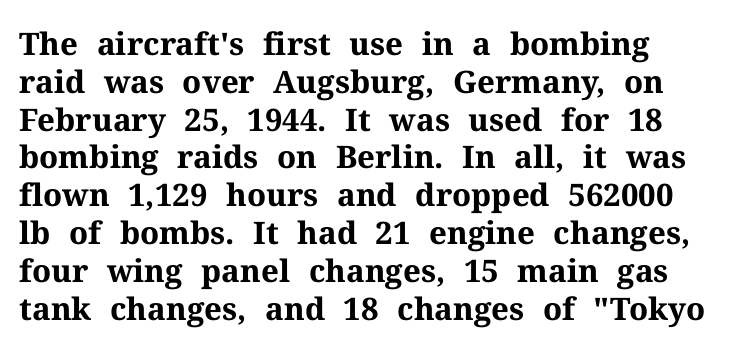
The image shows 31 px bold serif type, upright; set line spacing 1.22x, normal letter spacing, not underlined; medium stroke contrast and a medium x-height.
